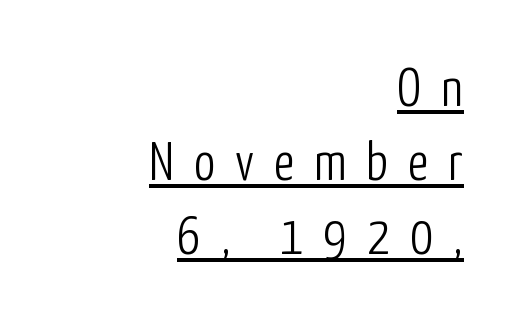
Q: Is the text bold? A: No.
Q: Is the text italic (slanted)? A: No, it is upright.
Q: Is the typeface a serif or a sans-serif typeface? A: Sans-serif.
Q: Is the text underlined? A: Yes.
Q: How is the paragraph aligned? A: Right-aligned.
Q: Is the spacing between letters normal or unusually wide? A: Unusually wide.
Q: Is the spacing between lines tight, normal or loose? A: Normal.
Q: Width (condensed, normal, or wide)? A: Condensed.
Q: Stroke contrast? A: Low.
Q: x-height? A: Medium.
Q: Monospaced? A: No.
